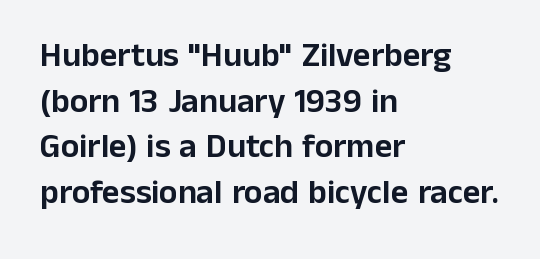
In terms of letterform style, serifs are entirely absent. These lines are set flush left with a ragged right edge. Baseline-to-baseline distance is the conventional proportion of letter height. Honestly, there is no underline to notice here at all. This sample uses an upright cut, with every glyph sitting square on the baseline.
